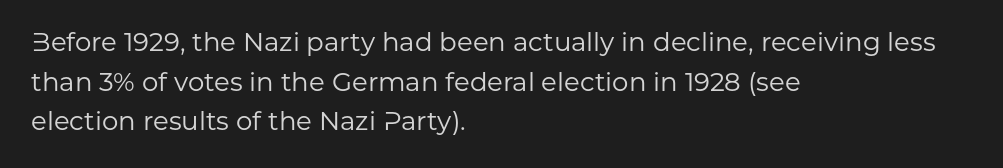
The image shows 26 px text type, upright; set left-aligned, normal line spacing (1.52x), normal letter spacing, not underlined.
